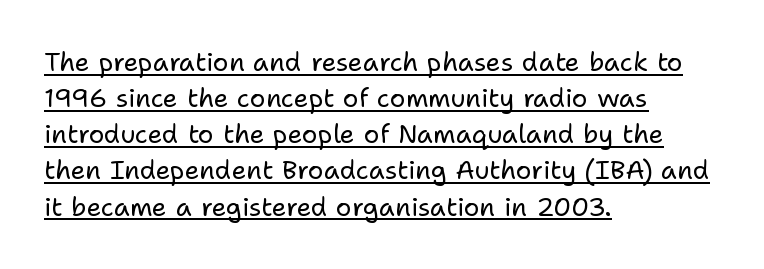
Q: Is the text bold? A: No.
Q: Is the text italic (slanted)? A: No, it is upright.
Q: Is the text underlined? A: Yes.
Q: How is the paragraph aligned? A: Left-aligned.
Q: Is the spacing between letters normal or unusually wide? A: Normal.
Q: Is the spacing between lines tight, normal or loose? A: Normal.
